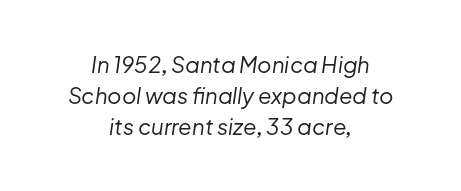
{"italic": "yes", "lean": "right", "slant_degrees": 8, "bold": "no", "underline": "no", "align": "center", "line_spacing": "normal", "line_spacing_ratio": 1.41, "letter_spacing": "normal", "letter_spacing_em": 0.0, "glyph_px": 22}
